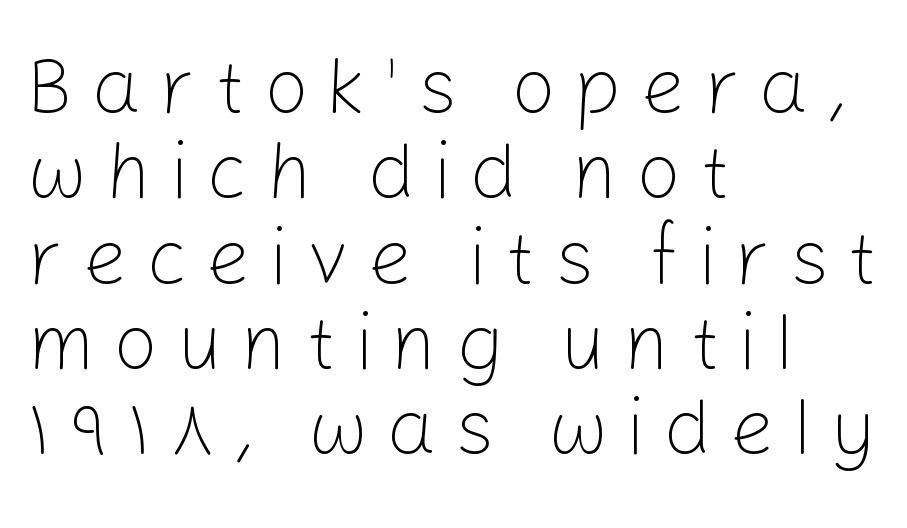
Q: Is the text bold? A: No.
Q: Is the text italic (slanted)? A: No, it is upright.
Q: Is the typeface a serif or a sans-serif typeface? A: Sans-serif.
Q: Is the text underlined? A: No.
Q: How is the paragraph aligned? A: Left-aligned.
Q: Is the spacing between letters normal or unusually wide? A: Unusually wide.
Q: Is the spacing between lines tight, normal or loose? A: Tight.
Q: Width (condensed, normal, or wide)? A: Normal.
Q: Stroke contrast? A: Low.
Q: x-height? A: Medium.
Q: Monospaced? A: No.
